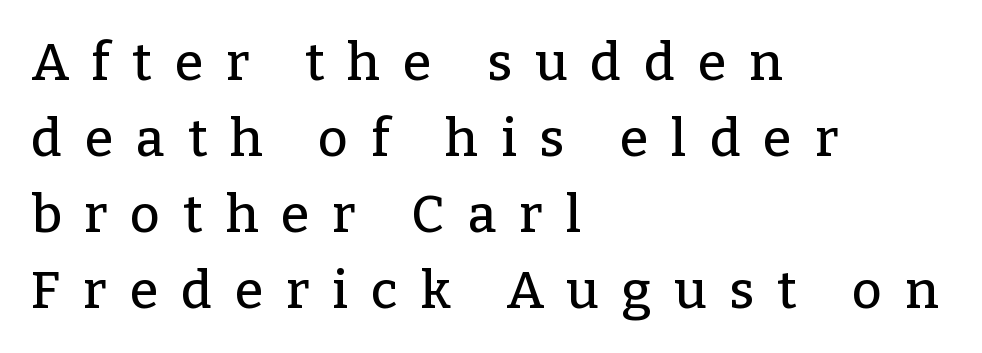
Caption: multi-line text, flush left, ragged right. A bare baseline throughout the passage. Are there feet on the stems? There are — it's a serif. Think of a printed novel: that variable character pitch is what you see here. This sample keeps an unexceptional amount of space between lines.
